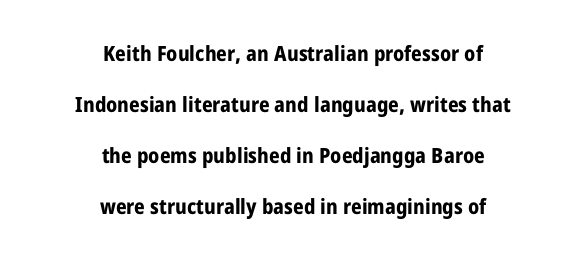
{"italic": "no", "bold": "yes", "underline": "no", "align": "center", "line_spacing": "loose", "line_spacing_ratio": 2.43, "letter_spacing": "normal", "letter_spacing_em": 0.0, "glyph_px": 21}
